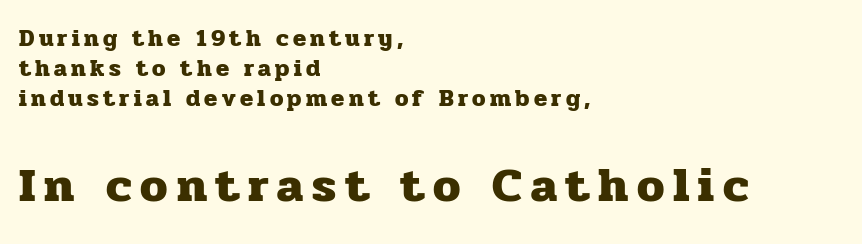
Which margin do the lines hug? The left one — the right edge is uneven. Note: serifs present on the glyphs. Plain, unruled lines of type. Here the designer chose a conventional face with non-uniform glyph widths. Size hierarchy here favors the trailing block over the leading one. The font's upright variant was chosen for this text.
